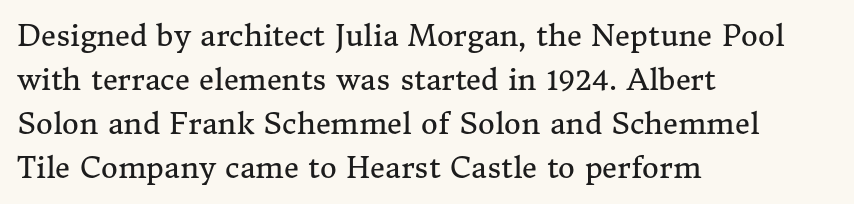
Q: Is the text bold? A: No.
Q: Is the text italic (slanted)? A: No, it is upright.
Q: Is the typeface a serif or a sans-serif typeface? A: Serif.
Q: Is the text underlined? A: No.
Q: How is the paragraph aligned? A: Left-aligned.
Q: Is the spacing between letters normal or unusually wide? A: Normal.
Q: Is the spacing between lines tight, normal or loose? A: Normal.
Q: Width (condensed, normal, or wide)? A: Normal.
Q: Stroke contrast? A: Medium.
Q: x-height? A: Medium.
Q: Monospaced? A: No.
